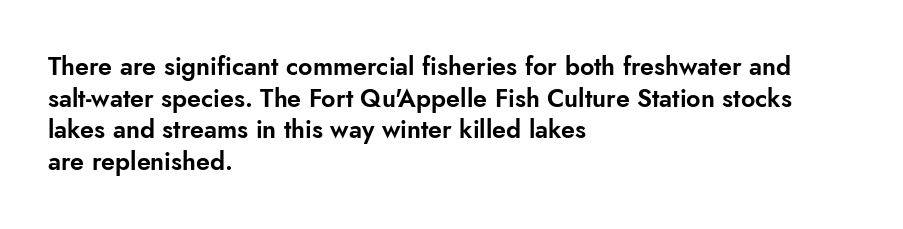
{"italic": "no", "underline": "no", "align": "left", "line_spacing": "normal", "line_spacing_ratio": 1.27, "letter_spacing": "normal", "letter_spacing_em": 0.0, "glyph_px": 25}
